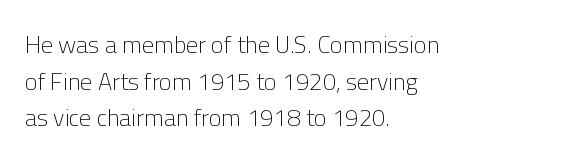
Q: Is the text bold? A: No.
Q: Is the text italic (slanted)? A: No, it is upright.
Q: Is the text underlined? A: No.
Q: How is the paragraph aligned? A: Left-aligned.
Q: Is the spacing between letters normal or unusually wide? A: Normal.
Q: Is the spacing between lines tight, normal or loose? A: Normal.
